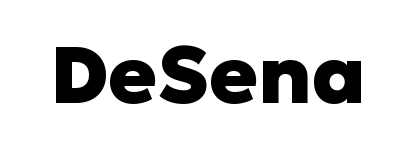
The image shows 80 px heavy sans-serif type, upright; set normal letter spacing, not underlined; low stroke contrast and a medium x-height.
